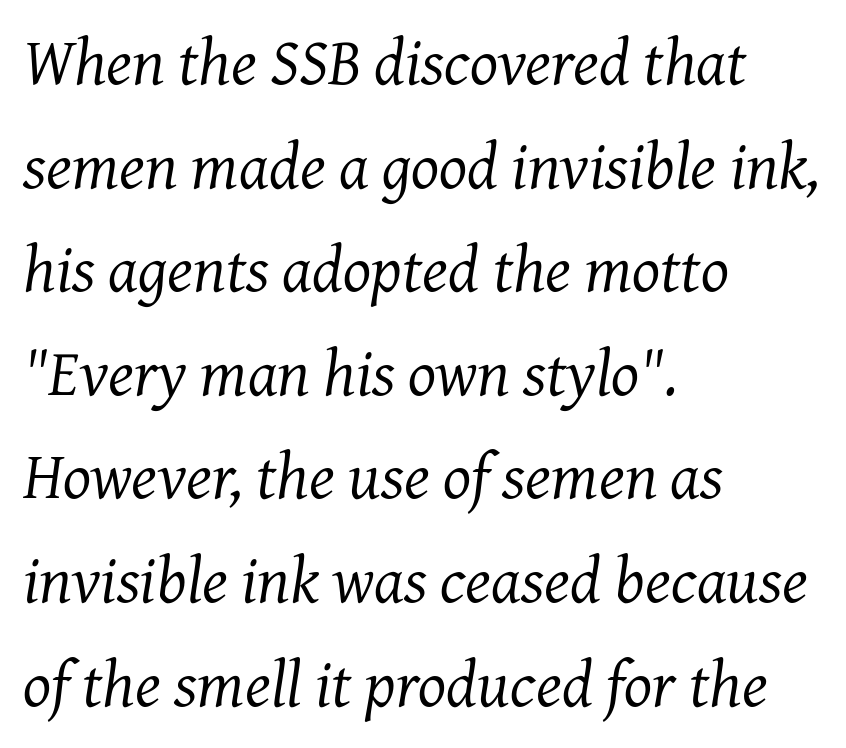
{"serif": "yes", "italic": "yes", "lean": "right", "slant_degrees": 7, "bold": "no", "weight": "regular", "width": "normal", "stroke_contrast": "medium", "x_height": "medium", "monospaced": "no", "underline": "no", "align": "left", "line_spacing": "normal", "line_spacing_ratio": 1.57, "letter_spacing": "normal", "letter_spacing_em": 0.0, "glyph_px": 66}
